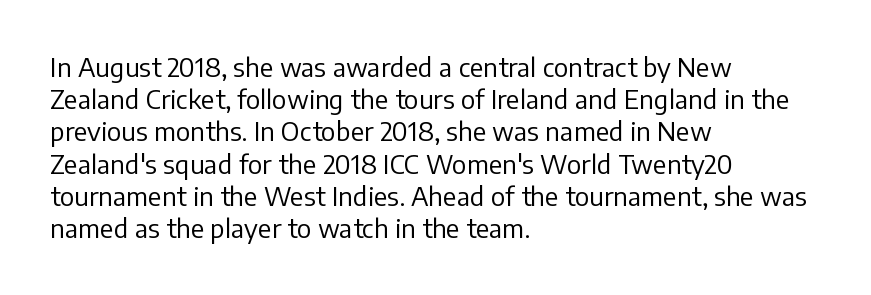
Q: Is the text bold? A: No.
Q: Is the text italic (slanted)? A: No, it is upright.
Q: Is the text underlined? A: No.
Q: How is the paragraph aligned? A: Left-aligned.
Q: Is the spacing between letters normal or unusually wide? A: Normal.
